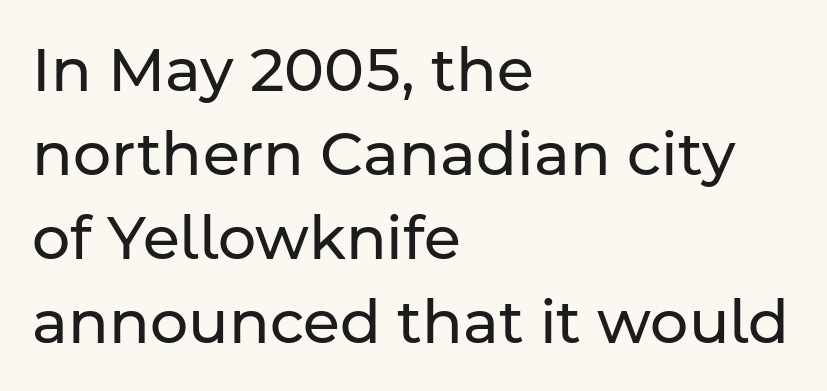
Q: Is the text bold? A: No.
Q: Is the text italic (slanted)? A: No, it is upright.
Q: Is the typeface a serif or a sans-serif typeface? A: Sans-serif.
Q: Is the text underlined? A: No.
Q: How is the paragraph aligned? A: Left-aligned.
Q: Is the spacing between letters normal or unusually wide? A: Normal.
Q: Is the spacing between lines tight, normal or loose? A: Normal.
Q: Width (condensed, normal, or wide)? A: Normal.
Q: Stroke contrast? A: Low.
Q: x-height? A: Medium.
Q: Monospaced? A: No.
